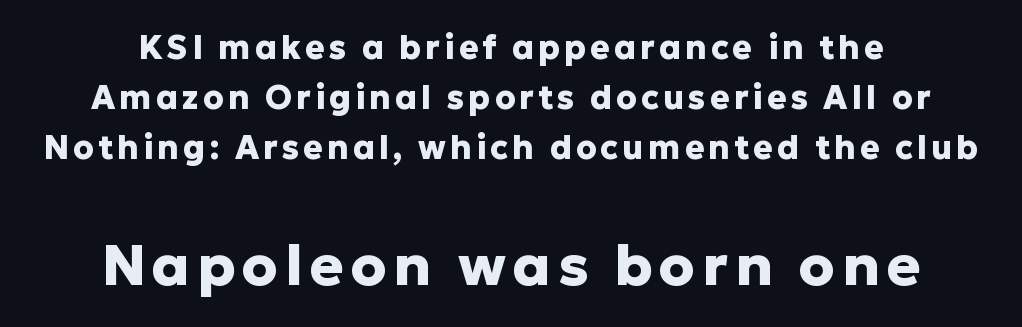
The image shows 57 px heavy sans-serif type, upright; set centered, normal line spacing (1.52x), not underlined; the second (bottom) block is 1.73x larger; low stroke contrast and a medium x-height.
